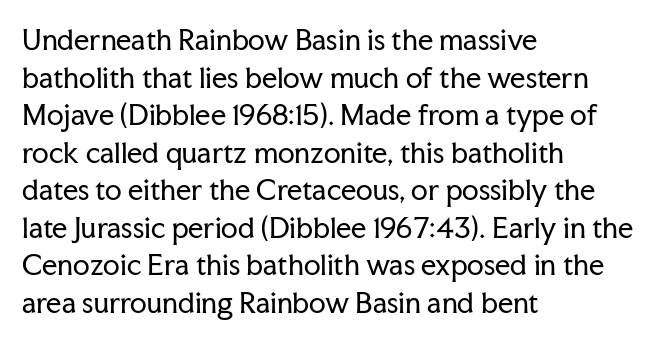
Notice how the stems are strictly vertical — no italics here. A bare baseline throughout the passage. Inter-character spacing is left at the font's built-in metrics. Vertical spacing — default. The ragged edge is on the right, which tells us the setting is flush left. The font sits on the lighter half of the weight spectrum, regular included.
